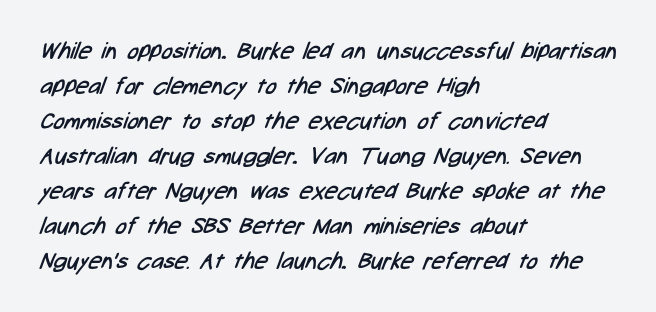
The image shows 23 px text type; set left-aligned, normal line spacing (1.52x), normal letter spacing, not underlined.
